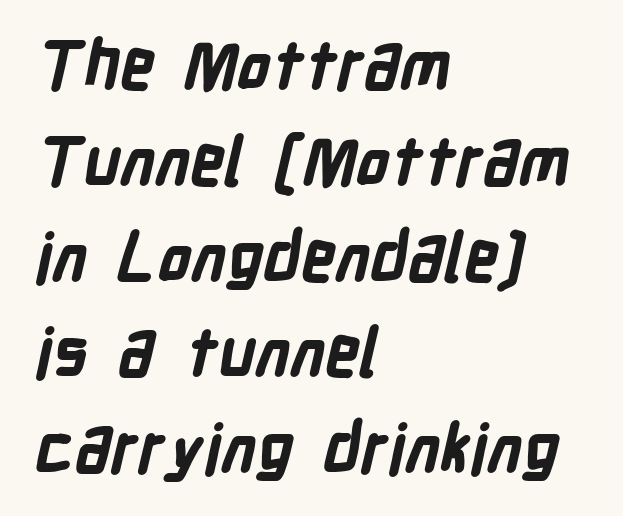
Q: Is the text bold? A: Yes.
Q: Is the typeface a serif or a sans-serif typeface? A: Sans-serif.
Q: Is the text underlined? A: No.
Q: How is the paragraph aligned? A: Left-aligned.
Q: Is the spacing between letters normal or unusually wide? A: Normal.
Q: Is the spacing between lines tight, normal or loose? A: Normal.
Q: Width (condensed, normal, or wide)? A: Condensed.
Q: Stroke contrast? A: Low.
Q: x-height? A: Medium.
Q: Monospaced? A: No.
